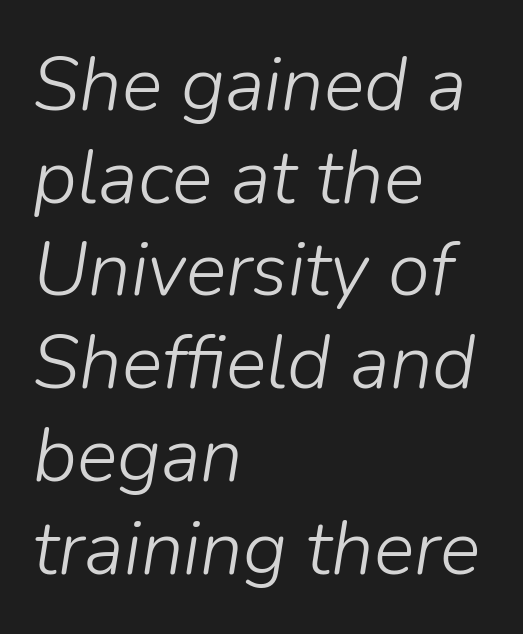
Lines of text with bare space underneath. If you drew a ruler down the left edge, every line would touch it. Short note: letters normally spaced. The typeface has the unassuming heft of standard copy or less.
